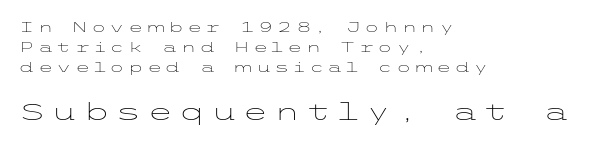
Q: Is the text bold? A: No.
Q: Is the text italic (slanted)? A: No, it is upright.
Q: Is the text underlined? A: No.
Q: How is the paragraph aligned? A: Left-aligned.
Q: Is the spacing between letters normal or unusually wide? A: Unusually wide.
Q: Is the spacing between lines tight, normal or loose? A: Normal.
Q: Which block of text is set in a larger size, the first (top) or the second (bottom)? A: The second (bottom) one.
